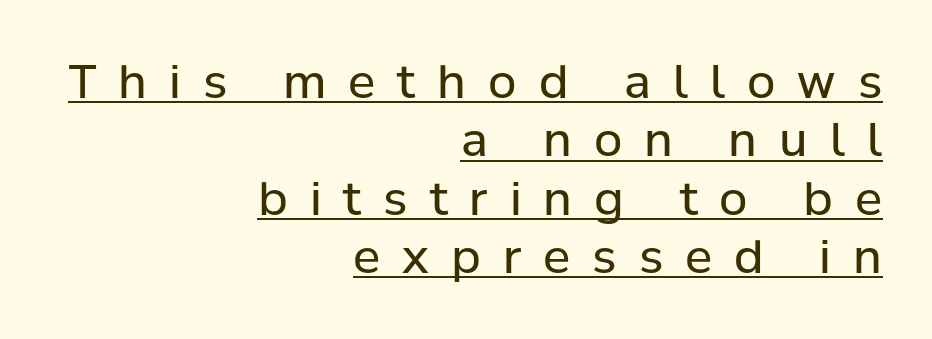
Q: Is the text bold? A: No.
Q: Is the text italic (slanted)? A: No, it is upright.
Q: Is the typeface a serif or a sans-serif typeface? A: Sans-serif.
Q: Is the text underlined? A: Yes.
Q: How is the paragraph aligned? A: Right-aligned.
Q: Is the spacing between letters normal or unusually wide? A: Unusually wide.
Q: Is the spacing between lines tight, normal or loose? A: Normal.
Q: Width (condensed, normal, or wide)? A: Normal.
Q: Stroke contrast? A: Low.
Q: x-height? A: Medium.
Q: Monospaced? A: No.
